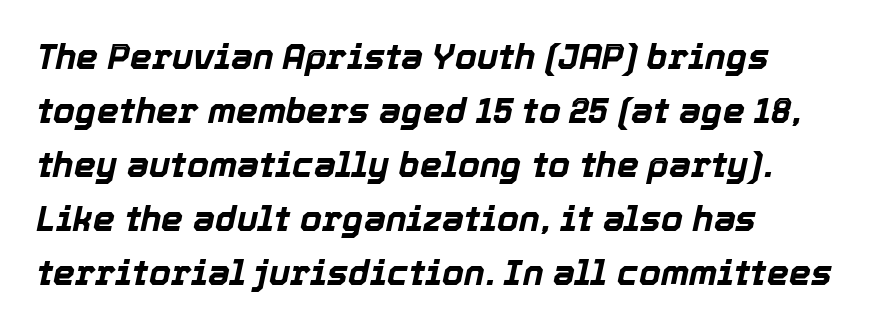
{"italic": "yes", "lean": "right", "slant_degrees": 12, "bold": "yes", "weight": "bold", "width": "normal", "x_height": "medium", "monospaced": "no", "underline": "no", "line_spacing": "normal", "line_spacing_ratio": 1.54, "letter_spacing": "normal", "letter_spacing_em": 0.0, "glyph_px": 35}
